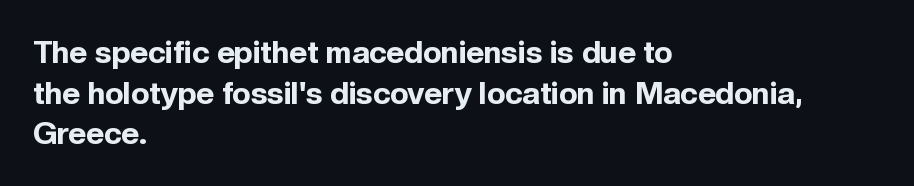
Q: Is the text bold? A: Yes.
Q: Is the text italic (slanted)? A: No, it is upright.
Q: Is the typeface a serif or a sans-serif typeface? A: Sans-serif.
Q: Is the text underlined? A: No.
Q: How is the paragraph aligned? A: Left-aligned.
Q: Is the spacing between letters normal or unusually wide? A: Normal.
Q: Is the spacing between lines tight, normal or loose? A: Normal.
Q: Width (condensed, normal, or wide)? A: Normal.
Q: x-height? A: Medium.
Q: Monospaced? A: No.
